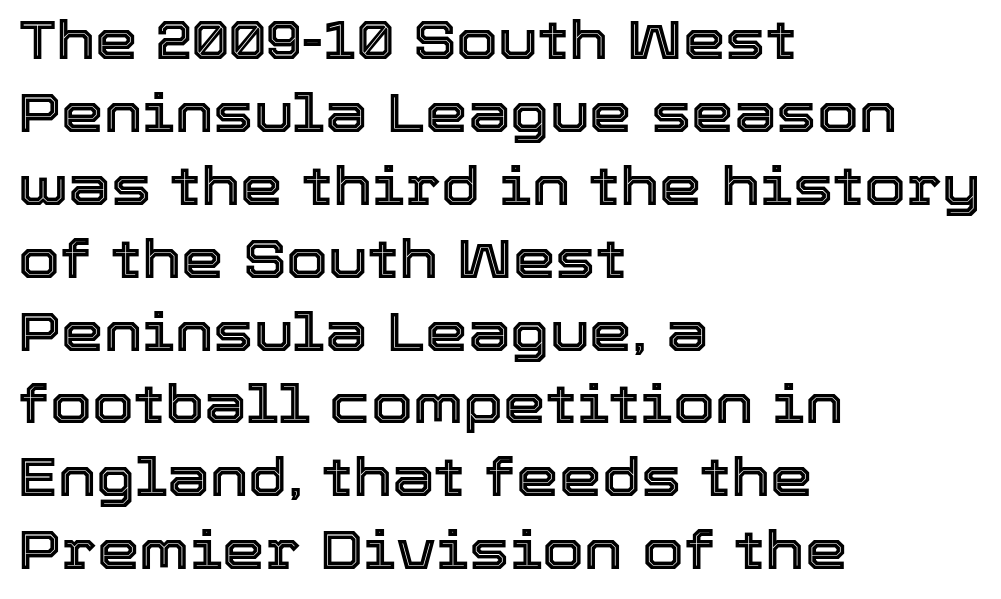
Q: Is the text italic (slanted)? A: No, it is upright.
Q: Is the text underlined? A: No.
Q: How is the paragraph aligned? A: Left-aligned.
Q: Is the spacing between letters normal or unusually wide? A: Normal.
Q: Is the spacing between lines tight, normal or loose? A: Normal.
Q: Width (condensed, normal, or wide)? A: Normal.
Q: x-height? A: Medium.
Q: Monospaced? A: No.
